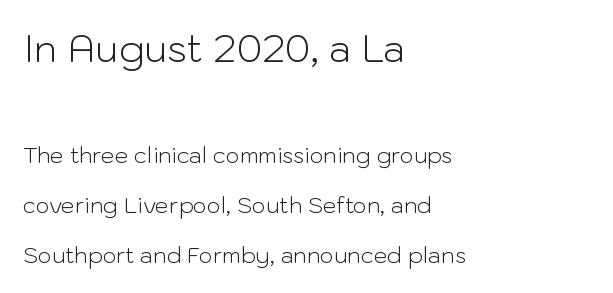
{"serif": "no", "italic": "no", "bold": "no", "weight": "light", "width": "normal", "stroke_contrast": "low", "x_height": "medium", "monospaced": "no", "underline": "no", "align": "left", "line_spacing": "loose", "line_spacing_ratio": 2.27, "letter_spacing": "normal", "letter_spacing_em": 0.0, "larger_block": "first", "size_ratio": 1.73, "glyph_px": 38}
